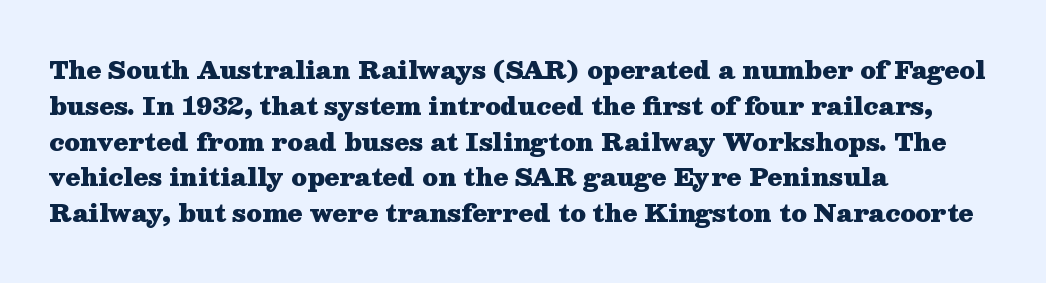
Italic: no, the glyphs are upright roman. Reading down the column, the eye jumps a familiar distance to each next line. Each row of text sits above clean, open space. Chunky letters — that's bold for sure.
